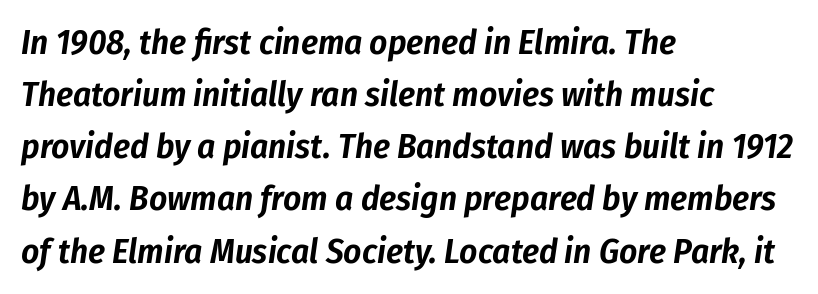
Anything drawn beneath the words? Only blank space. The rendering uses a moderate line-height, typical for paragraphs. Glyph-to-glyph distance matches everyday printed text. Looks like regular typesetting: each glyph gets only the width it needs. An italicized treatment has been applied to the whole sample.
